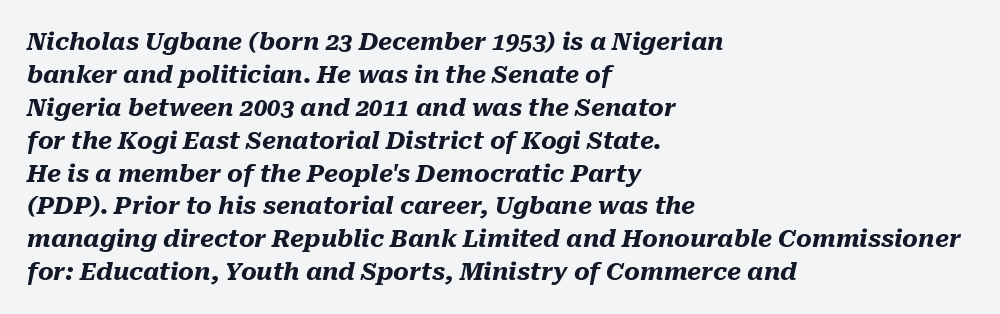
Each new line begins a customary step beneath the previous one. The lines are quadded left. Descenders are the only things crossing below the line. A typesetter would mark this as italic.
